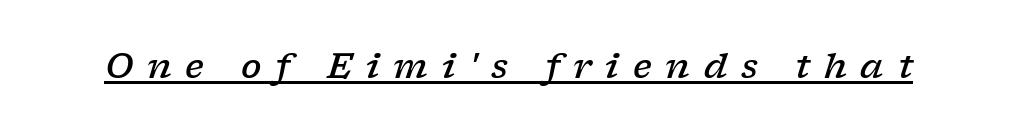
These lines were composed using italics. You can see a thin bar hugging the bottom of the glyphs. Observe the wide spacing: letters keep a clear distance from each other. Old-style or modern, the face here clearly has serifs. Looks like regular typesetting: each glyph gets only the width it needs. Strokes here are thickened, but only to semibold level.
